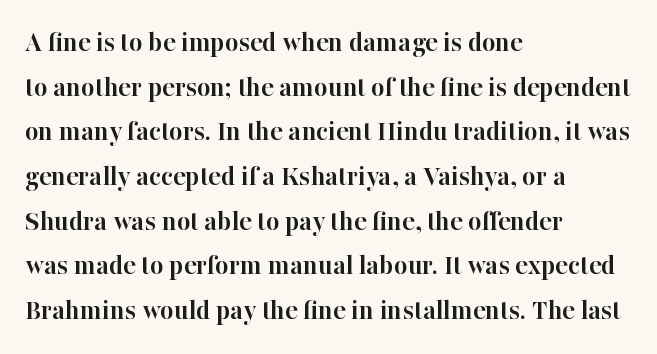
Q: Is the text bold? A: Yes.
Q: Is the text italic (slanted)? A: No, it is upright.
Q: Is the typeface a serif or a sans-serif typeface? A: Serif.
Q: Is the text underlined? A: No.
Q: How is the paragraph aligned? A: Left-aligned.
Q: Is the spacing between letters normal or unusually wide? A: Normal.
Q: Is the spacing between lines tight, normal or loose? A: Normal.
Q: Width (condensed, normal, or wide)? A: Normal.
Q: Stroke contrast? A: High.
Q: x-height? A: Medium.
Q: Monospaced? A: No.
